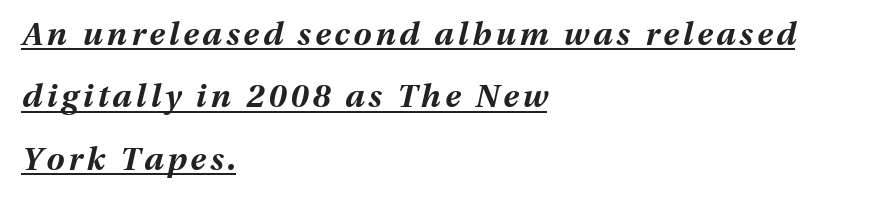
Q: Is the text bold? A: Yes.
Q: Is the text italic (slanted)? A: Yes, it leans right by about 13 degrees.
Q: Is the text underlined? A: Yes.
Q: How is the paragraph aligned? A: Left-aligned.
Q: Is the spacing between lines tight, normal or loose? A: Loose.
Q: Width (condensed, normal, or wide)? A: Normal.
Q: Stroke contrast? A: Medium.
Q: x-height? A: Medium.
Q: Monospaced? A: No.
